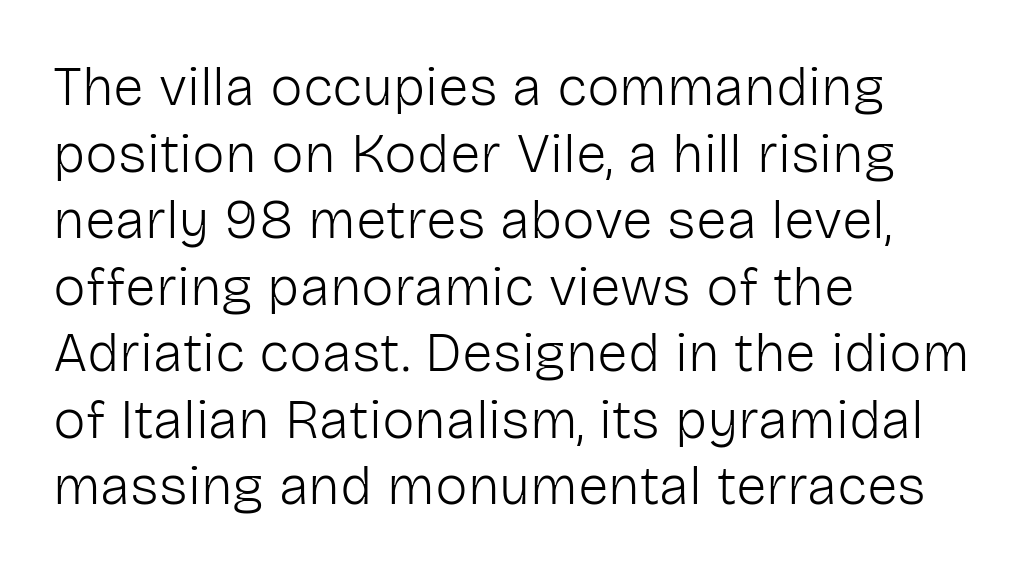
When letters stand straight like this, we call the style roman or upright. Grotesque or geometric, the face here clearly has no serifs. Vertical stems look standard width or narrower in stroke. The rendering uses natural spacing where letterforms have individual widths. Unmarked baselines from the first word to the last. Nothing unusual about the tracking: characters are spaced as the font intends.
